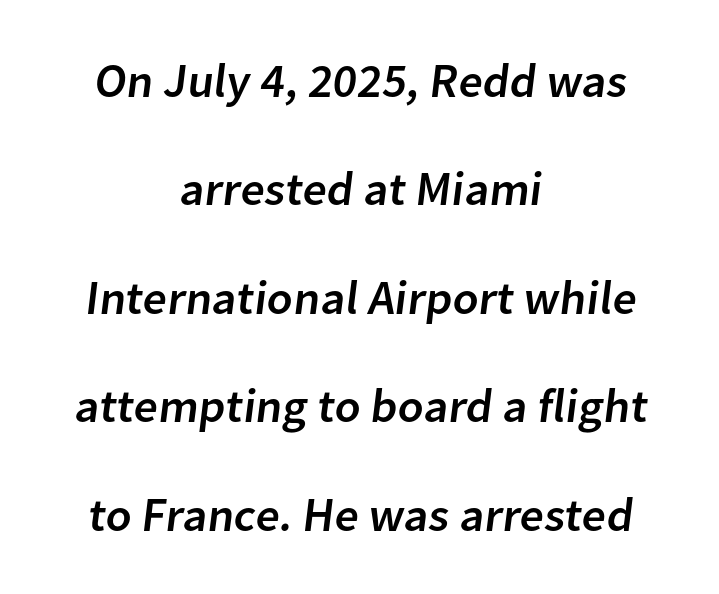
{"serif": "no", "width": "normal", "stroke_contrast": "low", "x_height": "medium", "monospaced": "no", "underline": "no", "align": "center", "line_spacing": "loose", "line_spacing_ratio": 2.26, "letter_spacing": "normal", "letter_spacing_em": 0.0, "glyph_px": 48}
